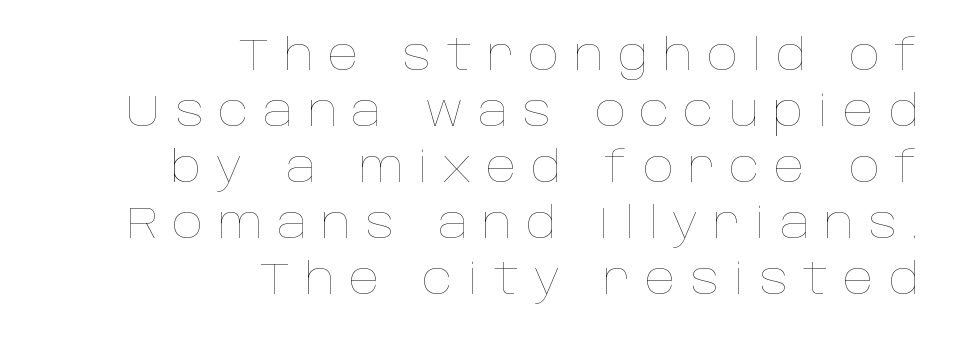
The image shows 43 px thin type, upright; set right-aligned, normal line spacing (1.3x), unusually wide letter spacing (+0.34 em), not underlined; low stroke contrast and a large x-height.
